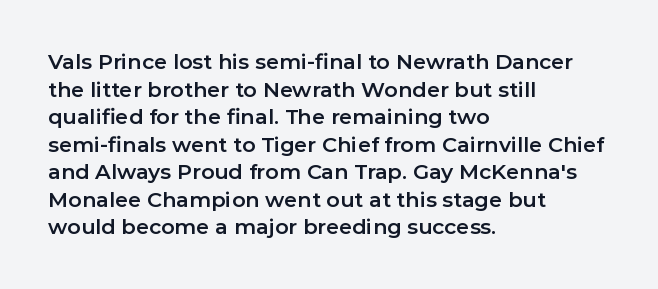
The image shows 21 px text type, upright; set left-aligned, normal line spacing (1.31x), normal letter spacing, not underlined.
